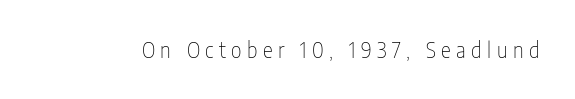
Weight: regular or lighter. Beneath every word, the page is bare. Does extra space separate the letters? Yes, quite a lot of it. Style check: upright.
